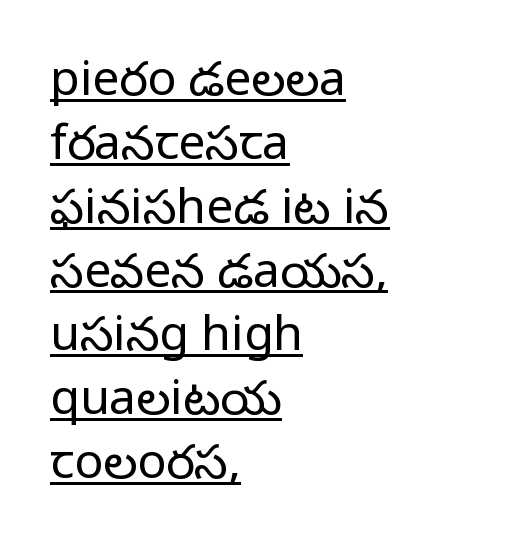
The letterforms sit at book weight or below. Horizontal bands of white between lines are of average thickness. Is there any slant? The stems are plumb. The typeface chosen for these lines omits serifs.
